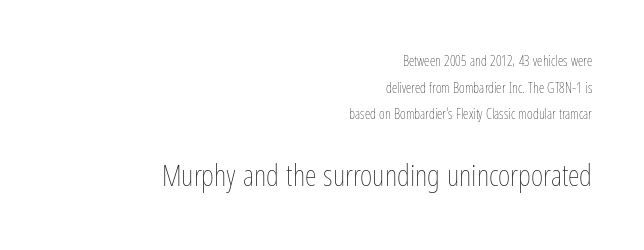
{"italic": "no", "bold": "no", "weight": "thin", "width": "condensed", "stroke_contrast": "low", "x_height": "medium", "monospaced": "no", "underline": "no", "align": "right", "line_spacing": "loose", "line_spacing_ratio": 1.9, "letter_spacing": "normal", "letter_spacing_em": 0.0, "larger_block": "second", "size_ratio": 2.14, "glyph_px": 30}
